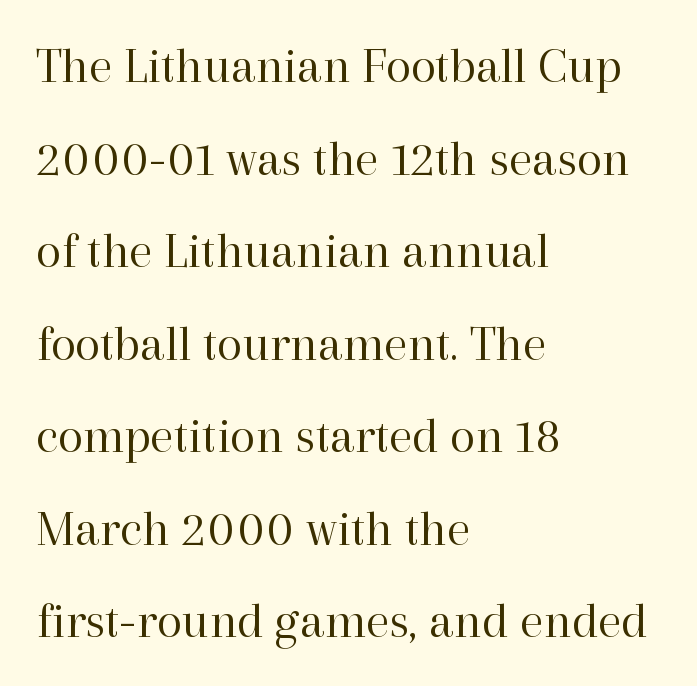
{"serif": "yes", "italic": "no", "bold": "no", "weight": "regular", "width": "normal", "stroke_contrast": "high", "x_height": "medium", "monospaced": "no", "underline": "no", "align": "left", "line_spacing_ratio": 1.78, "letter_spacing": "normal", "letter_spacing_em": 0.0, "glyph_px": 52}
